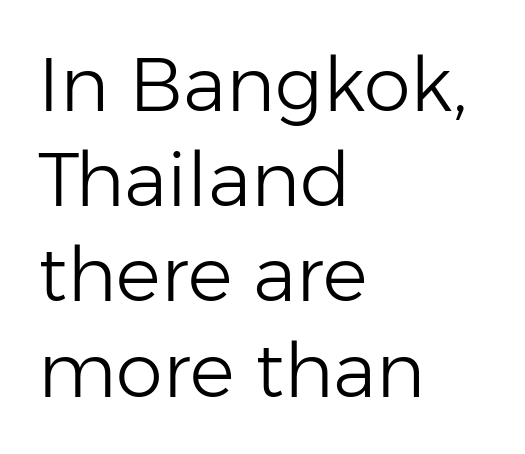
Q: Is the text bold? A: No.
Q: Is the text italic (slanted)? A: No, it is upright.
Q: Is the typeface a serif or a sans-serif typeface? A: Sans-serif.
Q: Is the text underlined? A: No.
Q: How is the paragraph aligned? A: Left-aligned.
Q: Is the spacing between letters normal or unusually wide? A: Normal.
Q: Is the spacing between lines tight, normal or loose? A: Normal.
Q: Width (condensed, normal, or wide)? A: Normal.
Q: Stroke contrast? A: Low.
Q: x-height? A: Medium.
Q: Monospaced? A: No.
